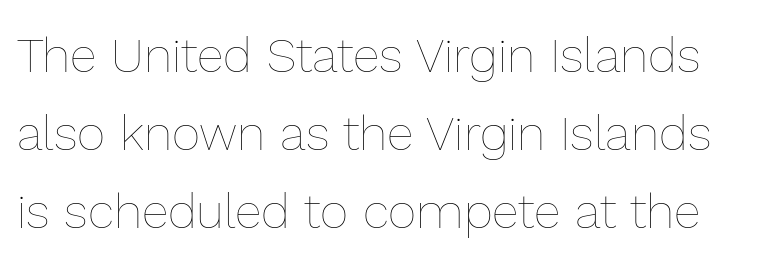
{"italic": "no", "bold": "no", "weight": "thin", "width": "normal", "x_height": "medium", "monospaced": "no", "underline": "no", "line_spacing": "normal", "line_spacing_ratio": 1.59, "letter_spacing": "normal", "letter_spacing_em": 0.0, "glyph_px": 49}
